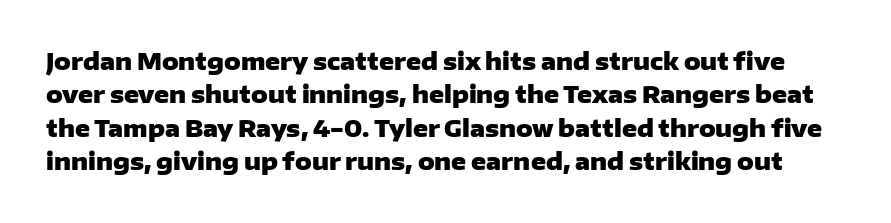
Q: Is the text bold? A: Yes.
Q: Is the text italic (slanted)? A: No, it is upright.
Q: Is the text underlined? A: No.
Q: Is the spacing between letters normal or unusually wide? A: Normal.
Q: Is the spacing between lines tight, normal or loose? A: Normal.
